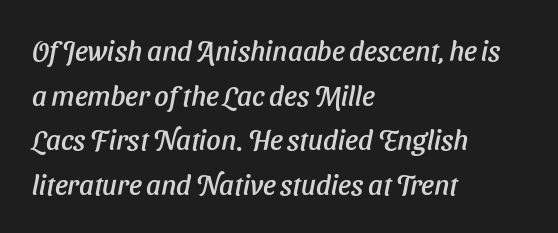
Caption: multi-line text, flush left, ragged right. The line texture is even and compact thanks to regular tracking. Looks like regular typesetting: each glyph gets only the width it needs. Descenders hang freely into open space. What's the leading like? Ordinary, nothing unusual.
